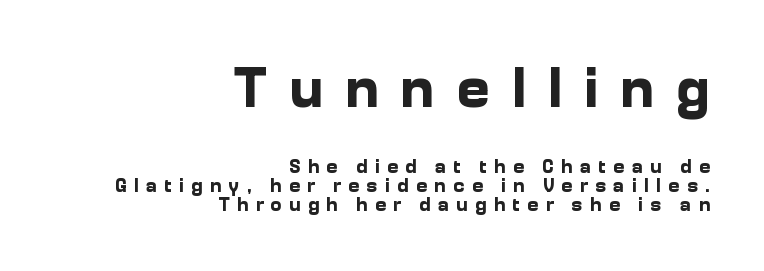
Leading is clearly below the norm, producing a dense column. The type family on display is of the sans-serif kind. A typesetter would call this proportional, since set widths differ per character. If you drew a ruler down the right edge, every line would touch it.
